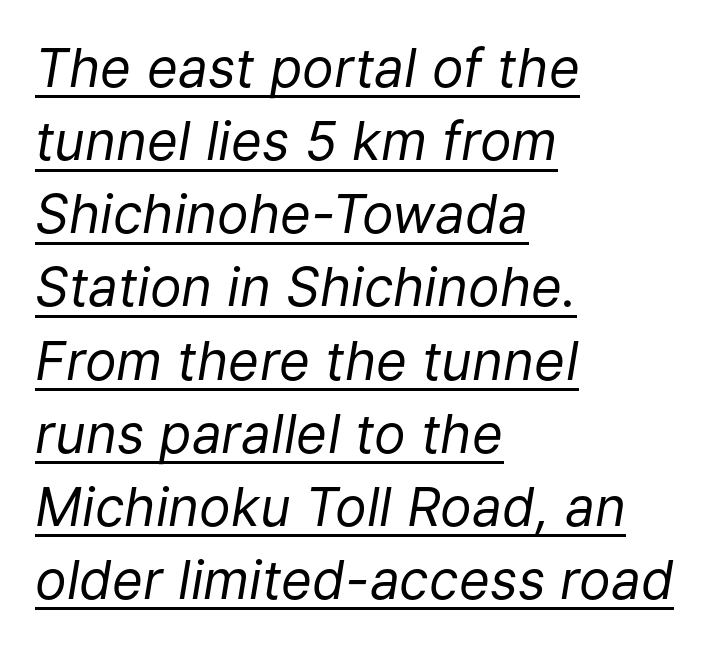
The image shows 53 px regular-weight type, italic (leaning right); set left-aligned, normal line spacing (1.38x), normal letter spacing, underlined; low stroke contrast and a medium x-height.
